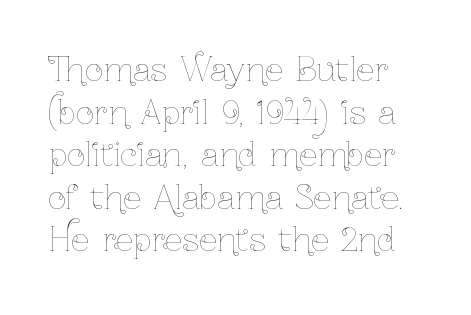
{"italic": "no", "bold": "no", "weight": "thin", "width": "condensed", "stroke_contrast": "low", "x_height": "medium", "monospaced": "no", "underline": "no", "line_spacing": "normal", "line_spacing_ratio": 1.33, "letter_spacing": "normal", "letter_spacing_em": 0.0, "glyph_px": 32}
